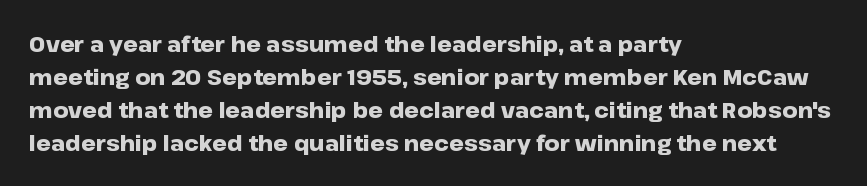
Q: Is the text bold? A: Yes.
Q: Is the text italic (slanted)? A: No, it is upright.
Q: Is the text underlined? A: No.
Q: How is the paragraph aligned? A: Left-aligned.
Q: Is the spacing between letters normal or unusually wide? A: Normal.
Q: Is the spacing between lines tight, normal or loose? A: Normal.
